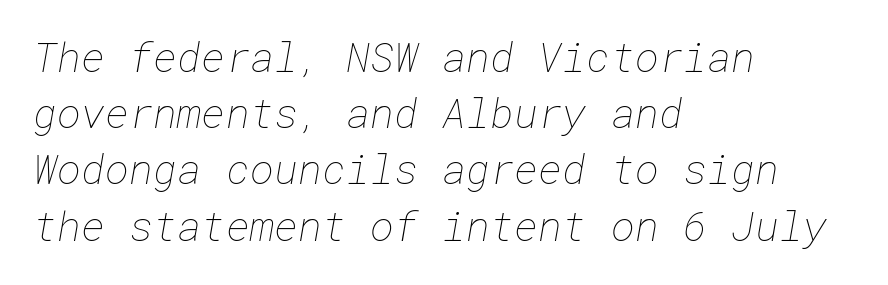
Q: Is the text bold? A: No.
Q: Is the text underlined? A: No.
Q: How is the paragraph aligned? A: Left-aligned.
Q: Is the spacing between letters normal or unusually wide? A: Normal.
Q: Is the spacing between lines tight, normal or loose? A: Normal.
Q: Width (condensed, normal, or wide)? A: Normal.
Q: Stroke contrast? A: Low.
Q: x-height? A: Medium.
